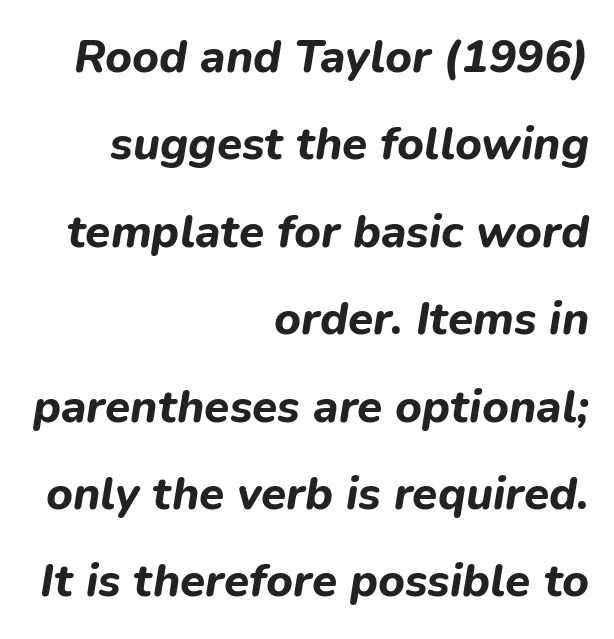
{"italic": "yes", "lean": "right", "slant_degrees": 9, "bold": "yes", "weight": "bold", "width": "normal", "stroke_contrast": "low", "x_height": "medium", "monospaced": "no", "underline": "no", "align": "right", "line_spacing": "loose", "line_spacing_ratio": 1.9, "letter_spacing": "normal", "letter_spacing_em": 0.0, "glyph_px": 46}
